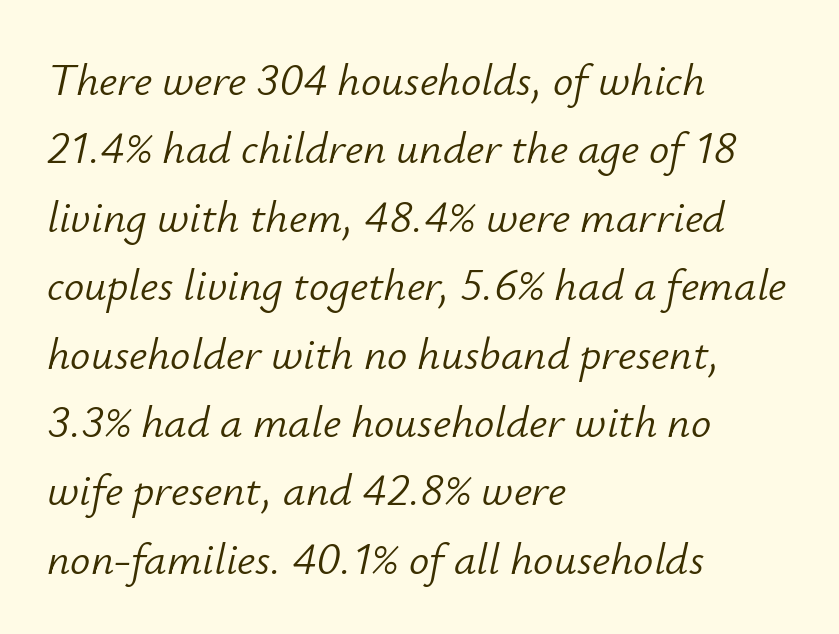
The image shows 45 px light type, italic (leaning right); set left-aligned, normal line spacing (1.52x), normal letter spacing, not underlined; low stroke contrast and a small x-height.
